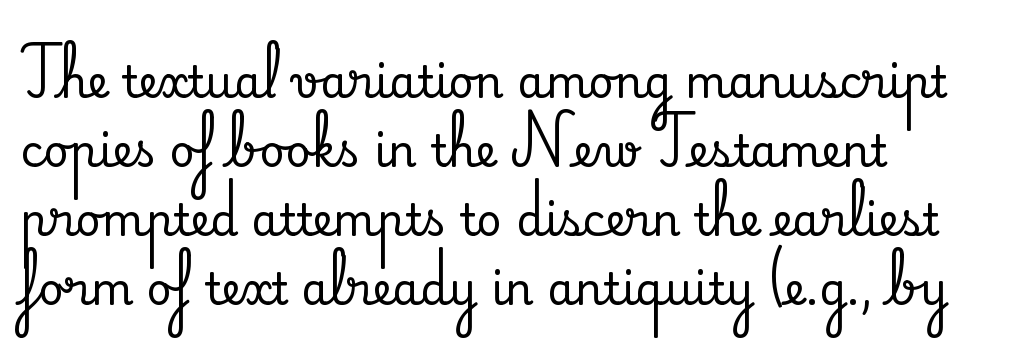
Glyph-to-glyph distance matches everyday printed text. These lines were composed using upright roman letters. Compared with typical paragraphs, the rows here are spaced about the same. Here the designer chose a conventional face with non-uniform glyph widths. Each letter's strokes conclude with small projecting serifs. Letters rest on an invisible, unmarked baseline.
